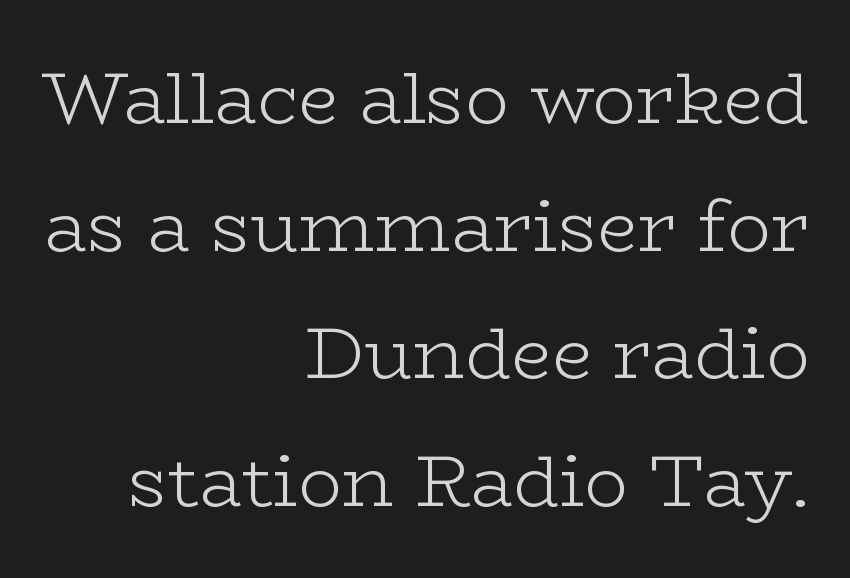
Posture: upright roman. Anything drawn beneath the words? Only blank space. Spacing verdict: proportional, widths tailored to each character. No chunkiness to these letters — they're not bold.
